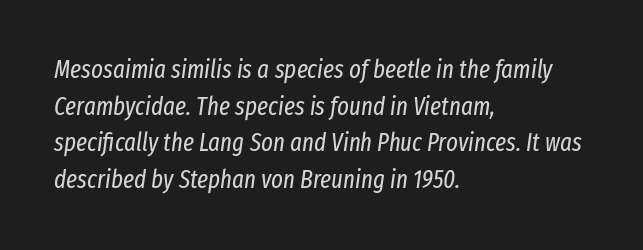
Q: Is the text bold? A: No.
Q: Is the text italic (slanted)? A: Yes, it leans right by about 8 degrees.
Q: Is the text underlined? A: No.
Q: How is the paragraph aligned? A: Left-aligned.
Q: Is the spacing between letters normal or unusually wide? A: Normal.
Q: Is the spacing between lines tight, normal or loose? A: Normal.
